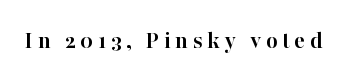
Weight check: bold — yes, fully. Ascenders rise straight up at ninety degrees. The string is rendered with underlining switched off.
